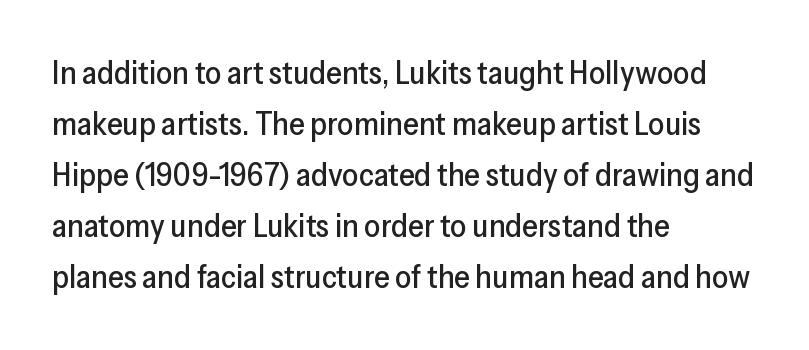
{"serif": "no", "italic": "no", "width": "normal", "stroke_contrast": "low", "x_height": "medium", "monospaced": "no", "underline": "no", "align": "left", "line_spacing": "normal", "line_spacing_ratio": 1.59, "letter_spacing": "normal", "letter_spacing_em": 0.0, "glyph_px": 32}
